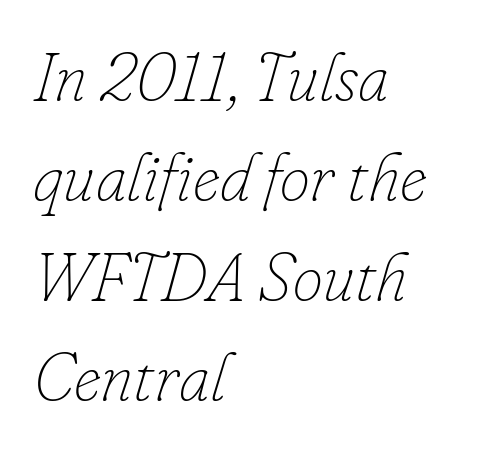
{"italic": "yes", "lean": "right", "slant_degrees": 16, "bold": "no", "weight": "thin", "width": "normal", "stroke_contrast": "low", "x_height": "small", "monospaced": "no", "underline": "no", "align": "left", "line_spacing": "normal", "line_spacing_ratio": 1.47, "letter_spacing": "normal", "letter_spacing_em": 0.0, "glyph_px": 68}
